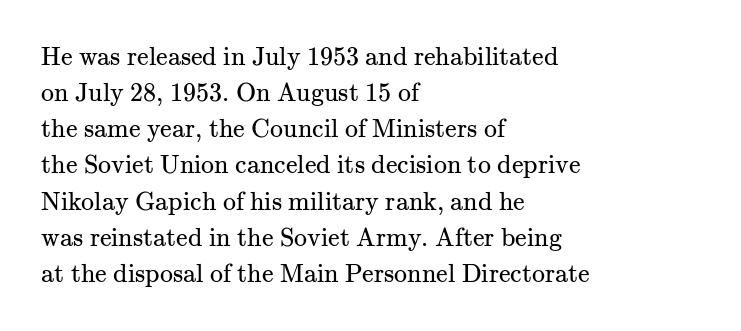
Teacher's note: observe the even left margin — that is flush-left alignment. Students, note that the glyphs here touch the page at normal intervals. Do the letters lean? They stand straight. Descenders hang freely into open space. Stem width sits at or under what a default text font uses.
